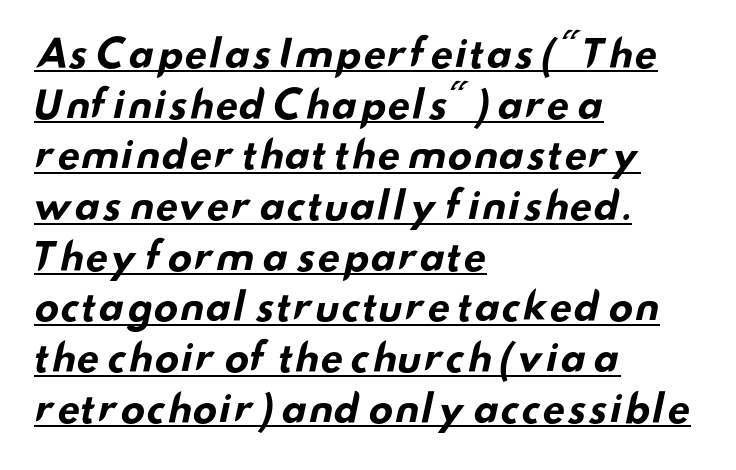
Classification — sans serif. Spacing verdict: proportional, widths tailored to each character. Look at the tracking — it's just the regular setting, nothing added. Every row of glyphs begins at an identical x-position on the left. A baseline rule has been typeset under these characters. Compared with typical paragraphs, the rows here are spaced about the same.
